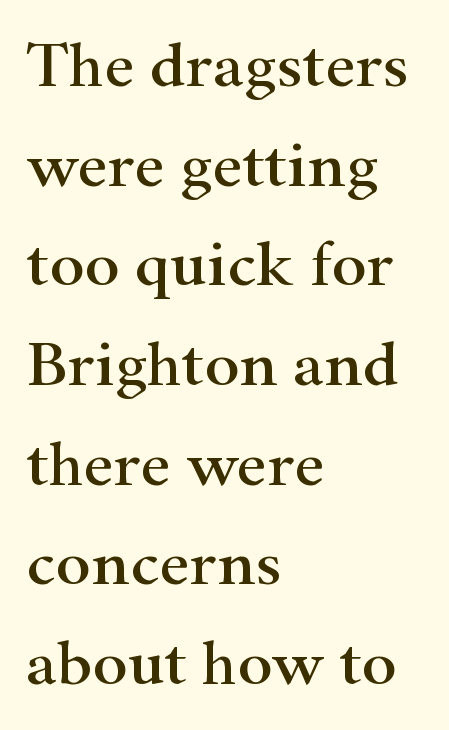
{"serif": "yes", "italic": "no", "width": "wide", "stroke_contrast": "high", "x_height": "small", "monospaced": "no", "underline": "no", "align": "left", "line_spacing": "normal", "line_spacing_ratio": 1.51, "letter_spacing": "normal", "letter_spacing_em": 0.0, "glyph_px": 66}
